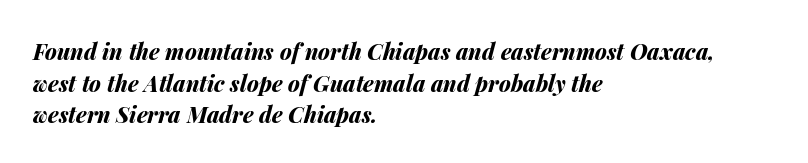
{"italic": "yes", "lean": "right", "slant_degrees": 14, "bold": "yes", "underline": "no", "align": "left", "line_spacing": "normal", "line_spacing_ratio": 1.44, "letter_spacing": "normal", "letter_spacing_em": 0.0, "glyph_px": 22}
